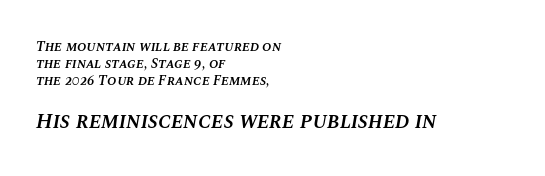
What weight is shown? A semibold, between regular and bold. This sample is left-justified, so line endings fall wherever the words run out. Students, note that the glyphs here touch the page at normal intervals. The lower block of text is set noticeably larger than the block above it.
